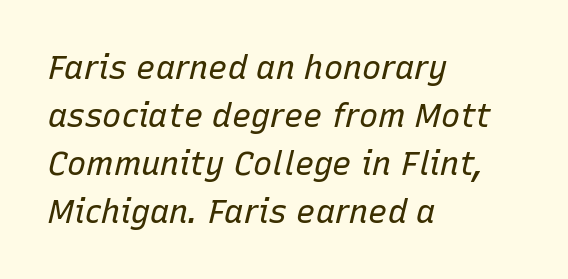
The rows are spaced the way most documents space them. Varying glyph widths throughout — classic text-font behaviour. Weight: in the light-to-regular range. The letterforms sit shoulder to shoulder at normal distance. Descenders hang freely into open space. Short and long lines alike share a common starting point at left.
